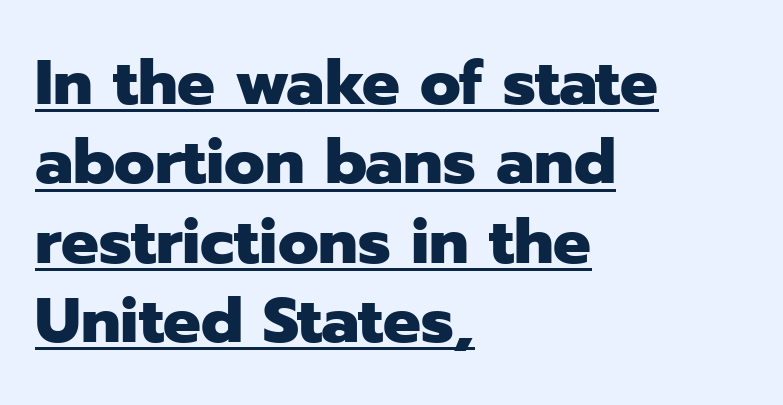
{"serif": "no", "italic": "no", "bold": "yes", "weight": "heavy", "width": "normal", "stroke_contrast": "low", "x_height": "medium", "monospaced": "no", "underline": "yes", "align": "left", "line_spacing": "normal", "line_spacing_ratio": 1.26, "letter_spacing": "normal", "letter_spacing_em": 0.0, "glyph_px": 63}
